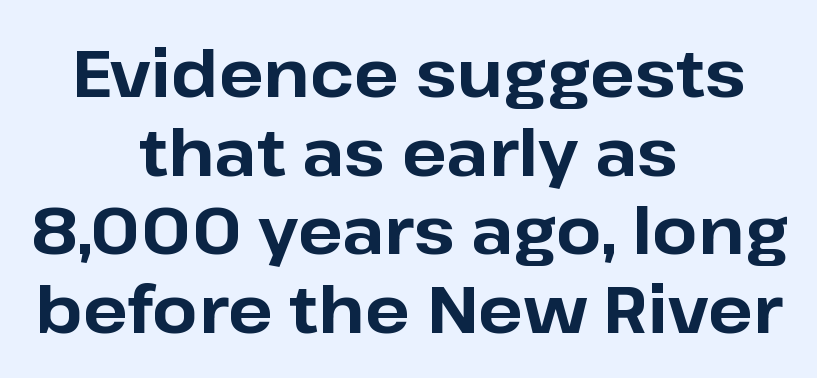
Descender tails drop into unmarked territory. The characters look thick and weighty, a clear bold. Do the characters align in a grid? No, the font is proportional. When letters stand straight like this, we call the style roman or upright. The face used here is rendered with its standard letterfit. Look at the bottom of the vertical strokes: they stop flat, with no serifs.
